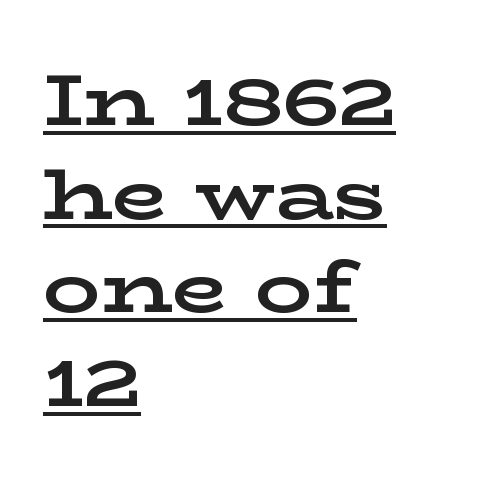
The image shows 72 px bold, wide serif type, upright; set left-aligned, normal line spacing (1.3x), normal letter spacing, underlined; low stroke contrast and a medium x-height.
